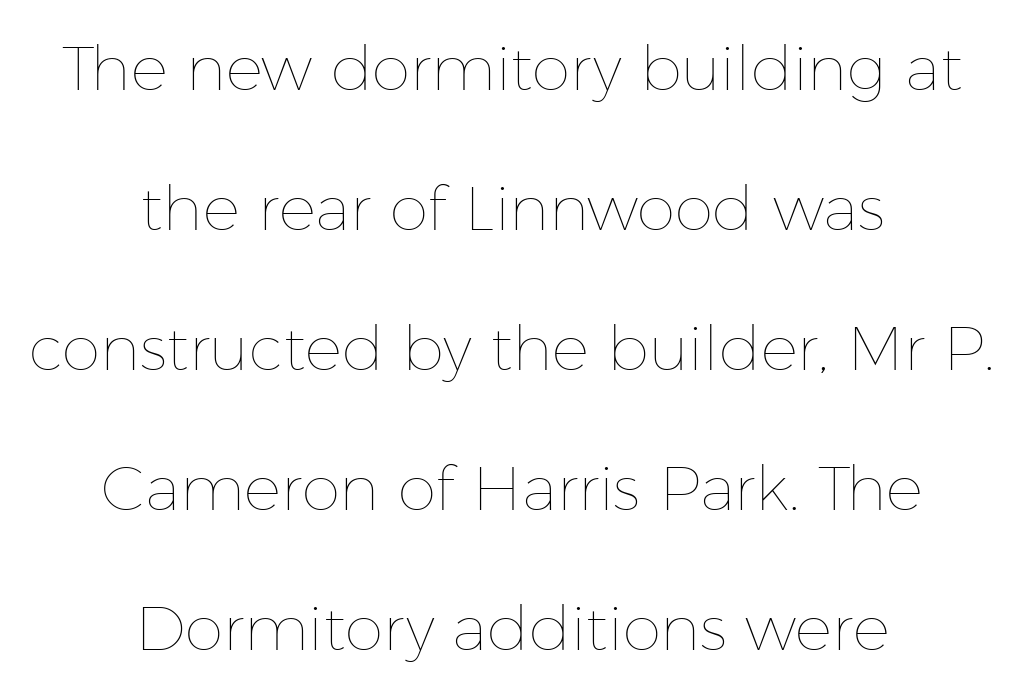
The image shows 62 px thin type, upright; set centered, loose line spacing (2.26x), normal letter spacing, not underlined; low stroke contrast and a medium x-height.
